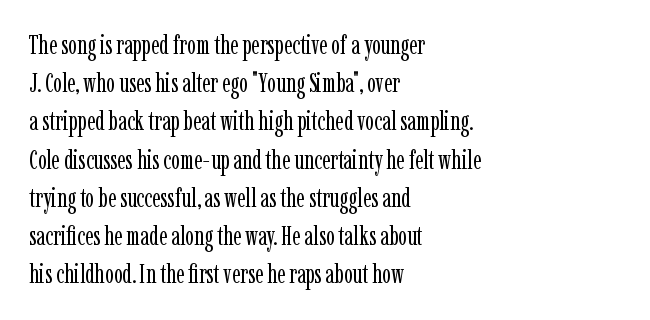
The image shows 26 px text type, upright; set left-aligned, normal line spacing (1.47x), normal letter spacing, not underlined.
